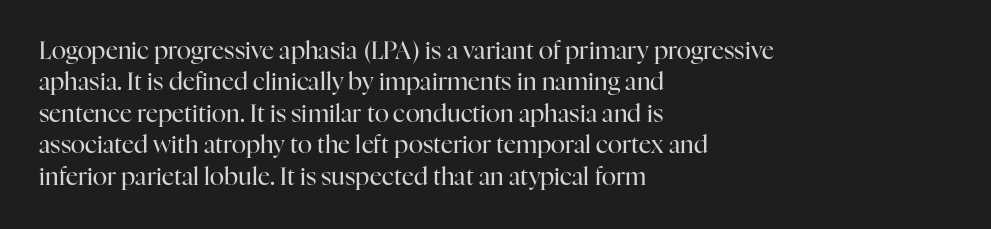
Q: Is the text bold? A: No.
Q: Is the text italic (slanted)? A: No, it is upright.
Q: Is the text underlined? A: No.
Q: How is the paragraph aligned? A: Left-aligned.
Q: Is the spacing between letters normal or unusually wide? A: Normal.
Q: Is the spacing between lines tight, normal or loose? A: Normal.
